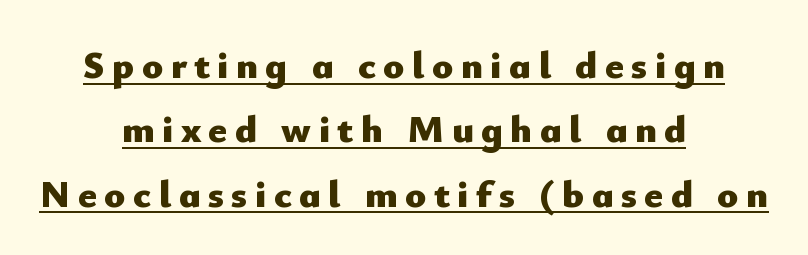
Q: Is the text bold? A: Yes.
Q: Is the text italic (slanted)? A: No, it is upright.
Q: Is the typeface a serif or a sans-serif typeface? A: Sans-serif.
Q: Is the text underlined? A: Yes.
Q: How is the paragraph aligned? A: Centered.
Q: Is the spacing between lines tight, normal or loose? A: Normal.
Q: Width (condensed, normal, or wide)? A: Normal.
Q: Stroke contrast? A: Low.
Q: x-height? A: Small.
Q: Monospaced? A: No.
